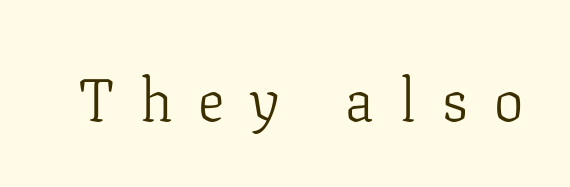
The image shows 59 px light serif type, upright; set unusually wide letter spacing (+0.44 em), not underlined; low stroke contrast and a medium x-height.
